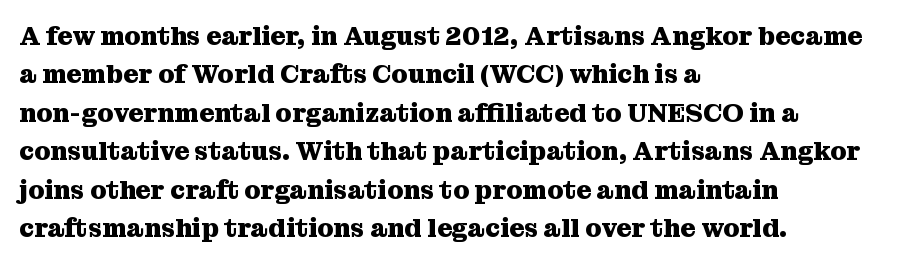
A typesetter would mark this as roman, not italic. Rule under the text: the space is simply empty. Layout note: lines flush left. The designer left line spacing at the default. What weight is shown? A full bold with thick strokes. This sample uses plain, unmodified letter spacing.
